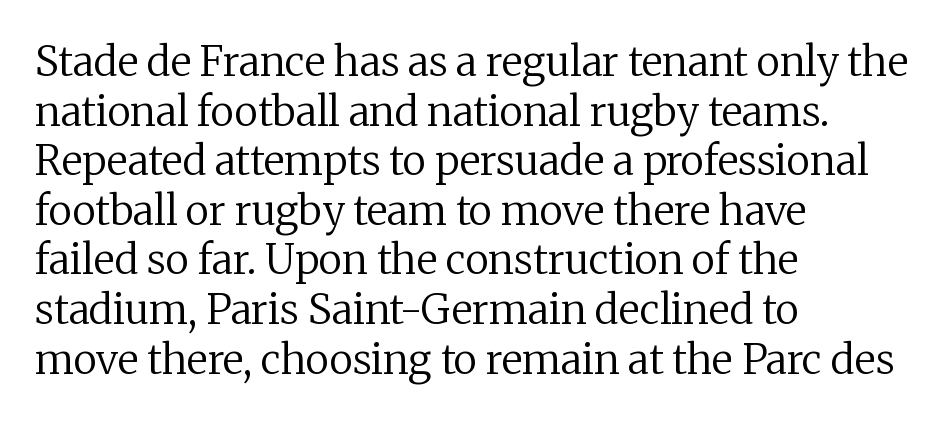
{"serif": "yes", "italic": "no", "bold": "no", "weight": "regular", "width": "normal", "stroke_contrast": "medium", "x_height": "medium", "monospaced": "no", "underline": "no", "align": "left", "line_spacing_ratio": 1.21, "letter_spacing": "normal", "letter_spacing_em": 0.0, "glyph_px": 41}
